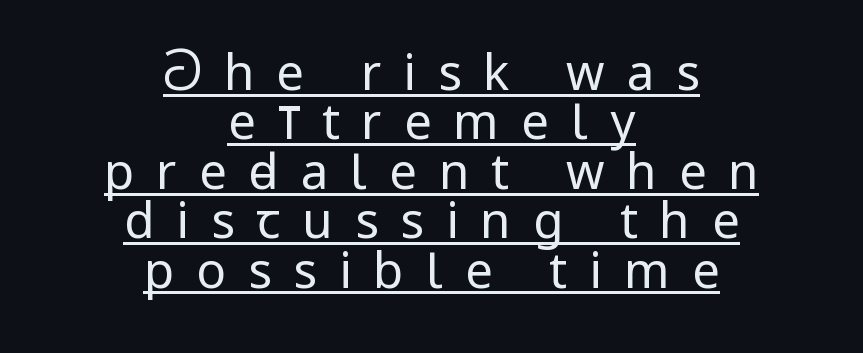
{"serif": "no", "italic": "no", "bold": "no", "weight": "regular", "width": "condensed", "stroke_contrast": "low", "underline": "yes", "align": "center", "line_spacing": "tight", "line_spacing_ratio": 1.01, "letter_spacing": "wide", "letter_spacing_em": 0.45, "glyph_px": 49}
